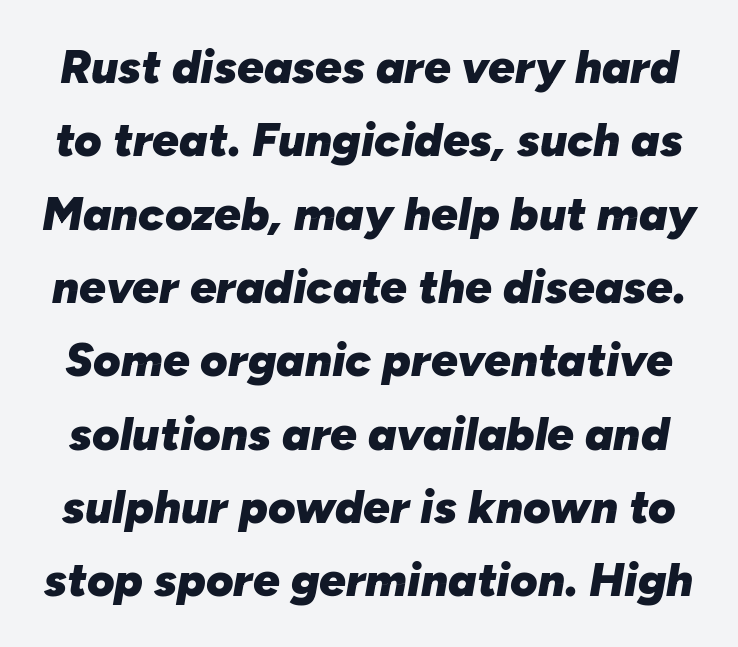
Q: Is the text bold? A: Yes.
Q: Is the text italic (slanted)? A: Yes, it leans right by about 10 degrees.
Q: Is the text underlined? A: No.
Q: Is the spacing between letters normal or unusually wide? A: Normal.
Q: Is the spacing between lines tight, normal or loose? A: Normal.
Q: Width (condensed, normal, or wide)? A: Normal.
Q: Stroke contrast? A: Low.
Q: x-height? A: Medium.
Q: Monospaced? A: No.
